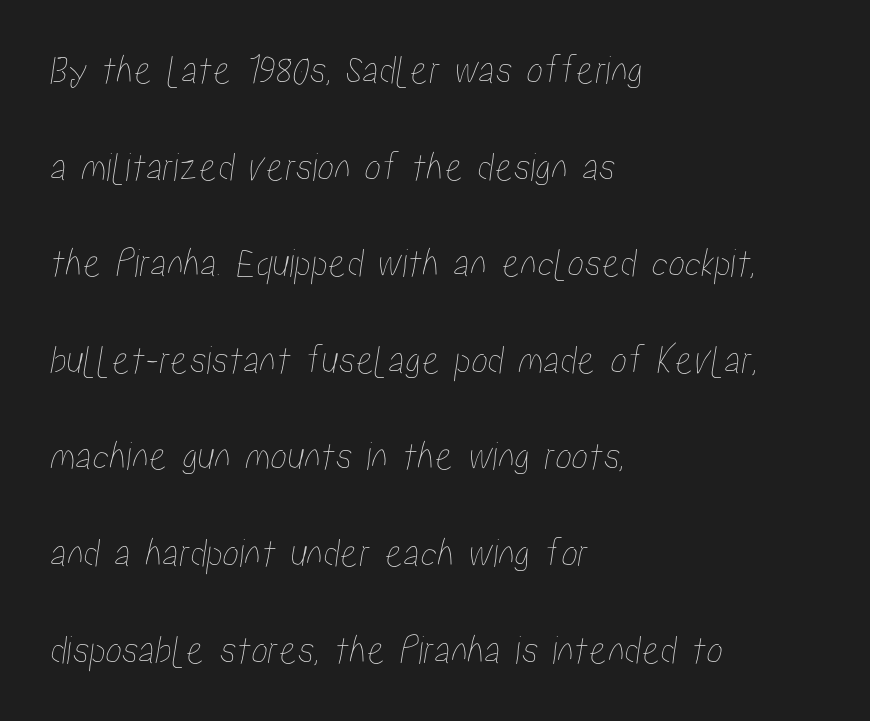
The image shows 42 px condensed type; set left-aligned, loose line spacing (2.3x), normal letter spacing, not underlined; low stroke contrast and a medium x-height.
